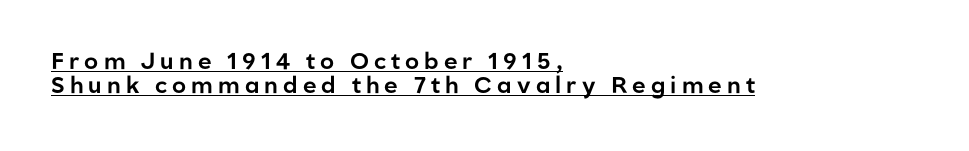
{"italic": "no", "underline": "yes", "align": "left", "line_spacing": "tight", "line_spacing_ratio": 1.06, "letter_spacing": "wide", "letter_spacing_em": 0.22, "glyph_px": 23}
